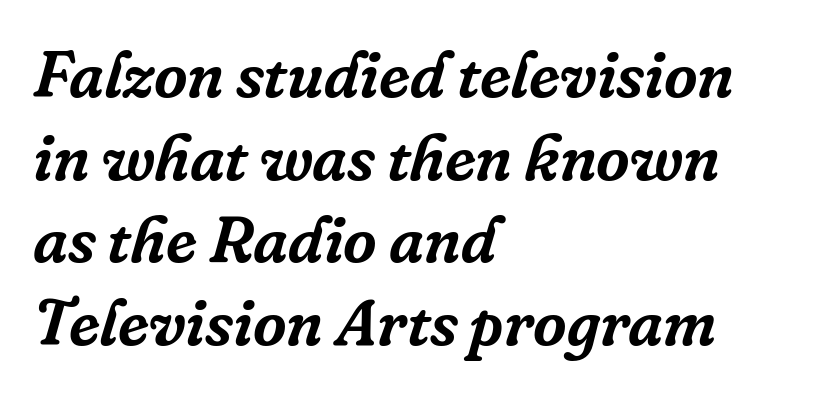
{"serif": "yes", "italic": "yes", "lean": "right", "slant_degrees": 16, "width": "normal", "stroke_contrast": "low", "x_height": "medium", "monospaced": "no", "underline": "no", "align": "left", "line_spacing": "normal", "line_spacing_ratio": 1.27, "letter_spacing": "normal", "letter_spacing_em": 0.0, "glyph_px": 65}
